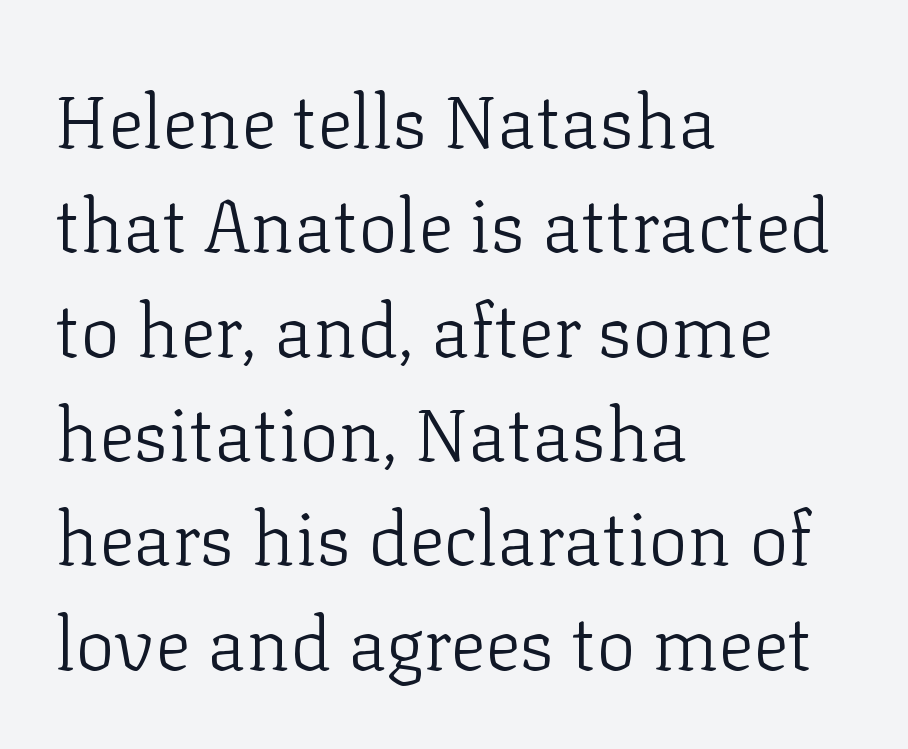
The image shows 74 px light serif type, upright; set left-aligned, normal line spacing (1.41x), normal letter spacing, not underlined; low stroke contrast and a medium x-height.
